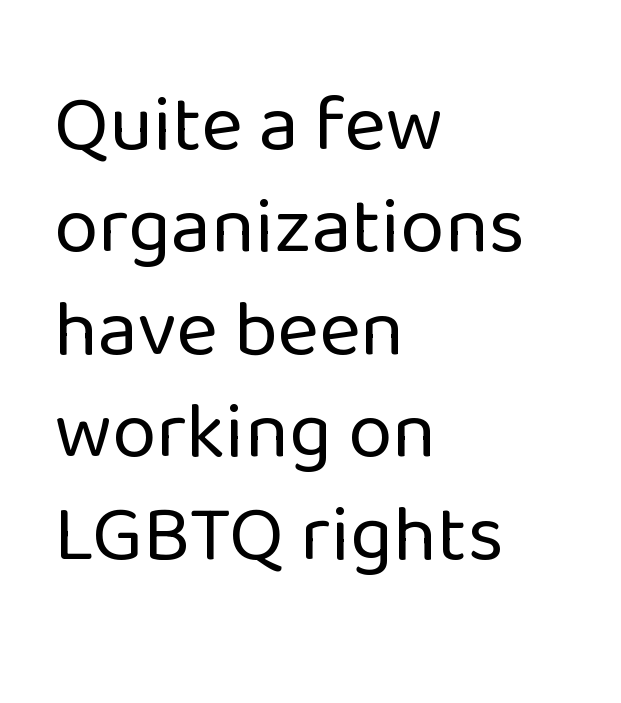
Q: Is the text bold? A: No.
Q: Is the text italic (slanted)? A: No, it is upright.
Q: Is the typeface a serif or a sans-serif typeface? A: Sans-serif.
Q: Is the text underlined? A: No.
Q: How is the paragraph aligned? A: Left-aligned.
Q: Is the spacing between letters normal or unusually wide? A: Normal.
Q: Is the spacing between lines tight, normal or loose? A: Normal.
Q: Width (condensed, normal, or wide)? A: Normal.
Q: Stroke contrast? A: Low.
Q: x-height? A: Medium.
Q: Monospaced? A: No.
